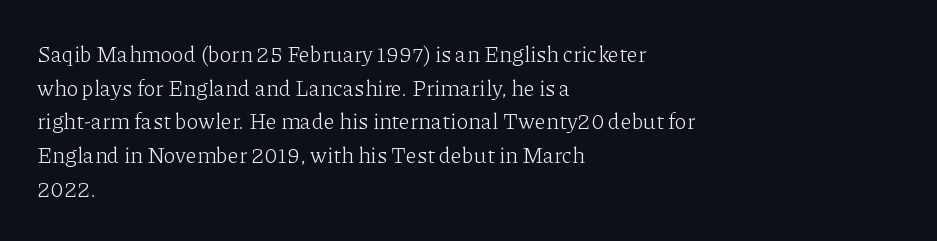
{"italic": "no", "bold": "no", "underline": "no", "align": "left", "line_spacing": "normal", "line_spacing_ratio": 1.53, "letter_spacing": "normal", "letter_spacing_em": 0.0, "glyph_px": 22}
